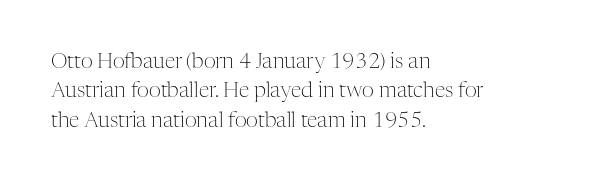
A clean baseline with only descenders dipping below it. If you drew a line through each stem, it would be perfectly vertical. Honestly, the row spacing looks completely unremarkable. Is this a heavy cut? Hardly; it is regular or lighter.
